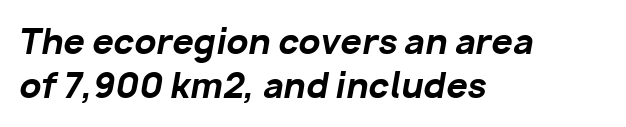
The image shows 34 px bold type, italic (leaning right); set left-aligned, normal line spacing (1.29x), normal letter spacing, not underlined; low stroke contrast and a medium x-height.
